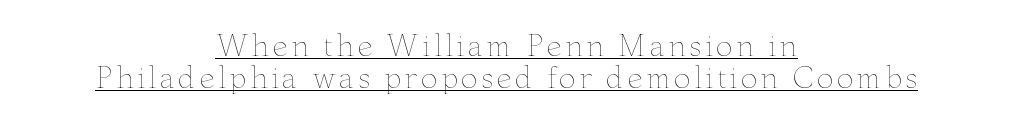
The image shows 28 px thin, wide type, upright; set centered, tight line spacing (1.14x), underlined; low stroke contrast and a small x-height.
